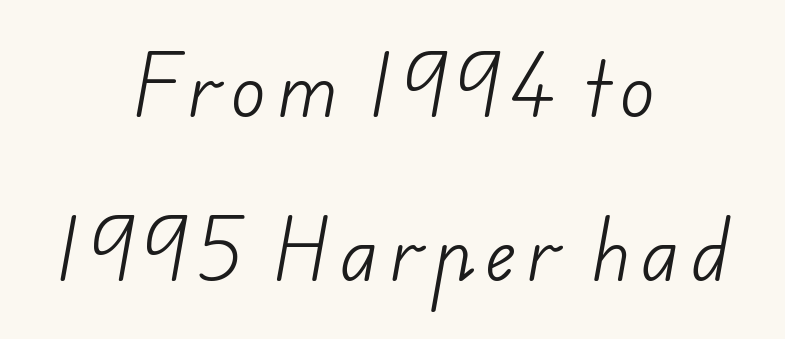
The paragraph shown floats in the horizontal middle. The strokes are not fattened; the text isn't bold. These lines are rendered in a variable-pitch font. The letters carry no serifs — their stems end cleanly without finishing strokes. Quick note: underline off.
